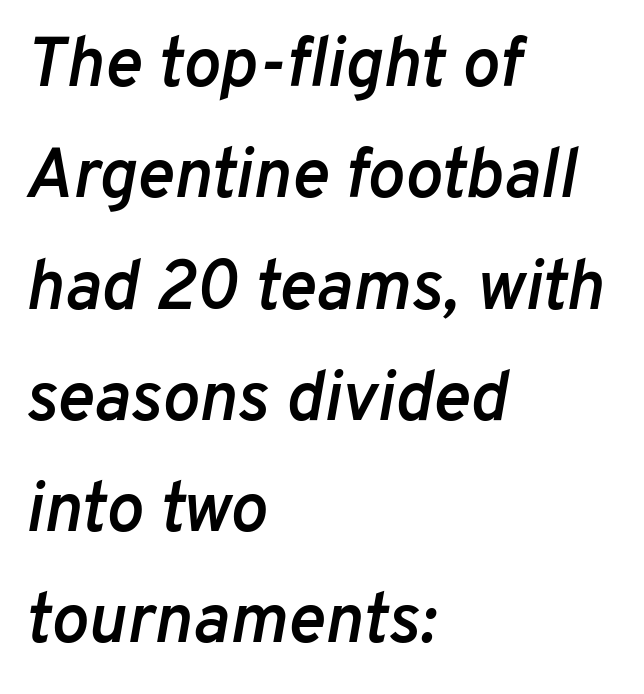
Q: Is the text bold? A: Semi-bold.
Q: Is the text italic (slanted)? A: Yes, it leans right by about 10 degrees.
Q: Is the text underlined? A: No.
Q: How is the paragraph aligned? A: Left-aligned.
Q: Is the spacing between letters normal or unusually wide? A: Normal.
Q: Is the spacing between lines tight, normal or loose? A: Normal.
Q: Width (condensed, normal, or wide)? A: Normal.
Q: Stroke contrast? A: Low.
Q: x-height? A: Medium.
Q: Monospaced? A: No.
